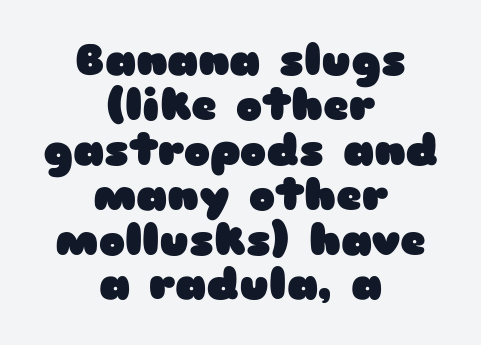
Inter-character spacing is left at the font's built-in metrics. The strokes are fattened all the way to bold. The leading is snug, giving the passage a crowded texture. The letters carry no serifs — their stems end cleanly without finishing strokes. When letters stand straight like this, we call the style roman or upright.
